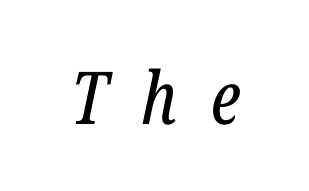
{"serif": "yes", "italic": "yes", "lean": "right", "slant_degrees": 12, "bold": "no", "weight": "regular", "width": "condensed", "stroke_contrast": "low", "x_height": "medium", "monospaced": "no", "underline": "no", "letter_spacing": "wide", "letter_spacing_em": 0.46, "glyph_px": 73}
